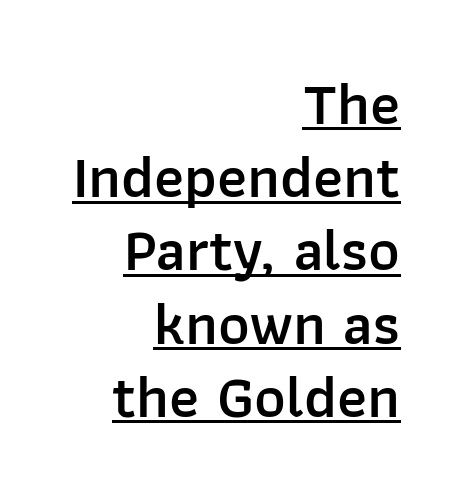
Q: Is the text bold? A: Semi-bold.
Q: Is the text italic (slanted)? A: No, it is upright.
Q: Is the typeface a serif or a sans-serif typeface? A: Sans-serif.
Q: Is the text underlined? A: Yes.
Q: How is the paragraph aligned? A: Right-aligned.
Q: Is the spacing between letters normal or unusually wide? A: Normal.
Q: Width (condensed, normal, or wide)? A: Normal.
Q: Stroke contrast? A: Low.
Q: x-height? A: Medium.
Q: Monospaced? A: No.
